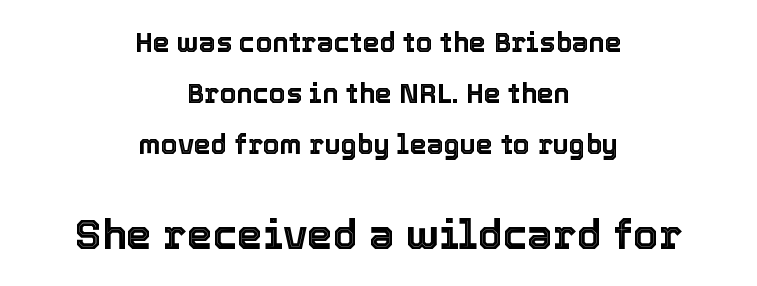
{"italic": "no", "width": "normal", "x_height": "medium", "monospaced": "no", "underline": "no", "align": "center", "line_spacing_ratio": 1.88, "letter_spacing": "normal", "letter_spacing_em": 0.0, "larger_block": "second", "size_ratio": 1.52, "glyph_px": 41}
